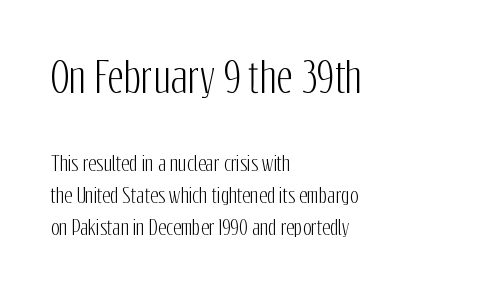
Q: Is the text italic (slanted)? A: No, it is upright.
Q: Is the typeface a serif or a sans-serif typeface? A: Sans-serif.
Q: Is the text underlined? A: No.
Q: How is the paragraph aligned? A: Left-aligned.
Q: Is the spacing between letters normal or unusually wide? A: Normal.
Q: Is the spacing between lines tight, normal or loose? A: Normal.
Q: Which block of text is set in a larger size, the first (top) or the second (bottom)? A: The first (top) one.
Q: Width (condensed, normal, or wide)? A: Condensed.
Q: Stroke contrast? A: Low.
Q: x-height? A: Medium.
Q: Monospaced? A: No.
